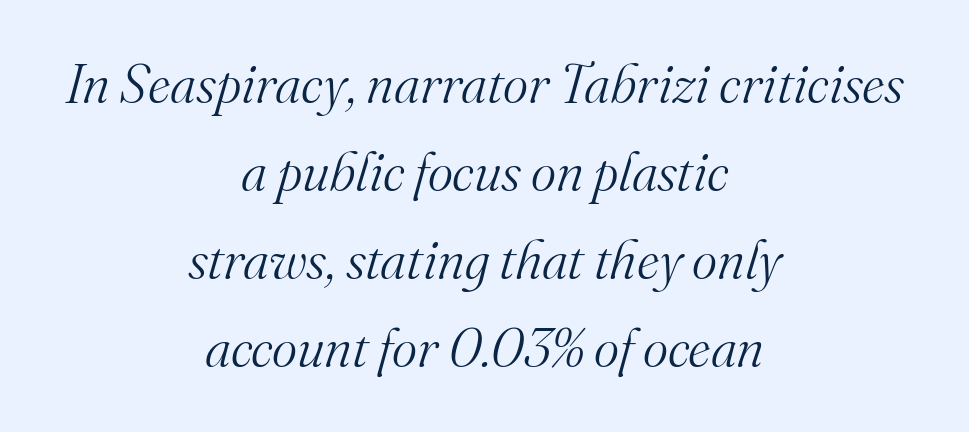
The image shows 54 px light serif type, italic (leaning right); set centered, normal line spacing (1.63x), normal letter spacing, not underlined; medium stroke contrast and a small x-height.
